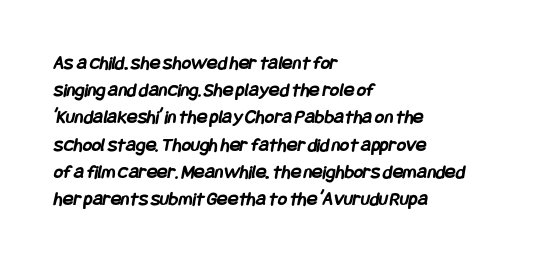
The image shows 20 px bold type; set left-aligned, normal line spacing (1.36x), normal letter spacing, not underlined.
